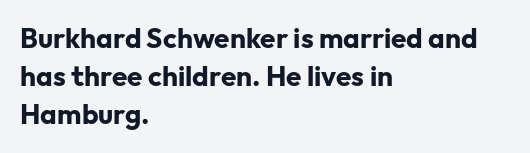
The image shows 28 px bold sans-serif type, upright; set left-aligned, normal line spacing (1.36x), normal letter spacing, not underlined; low stroke contrast and a medium x-height.
